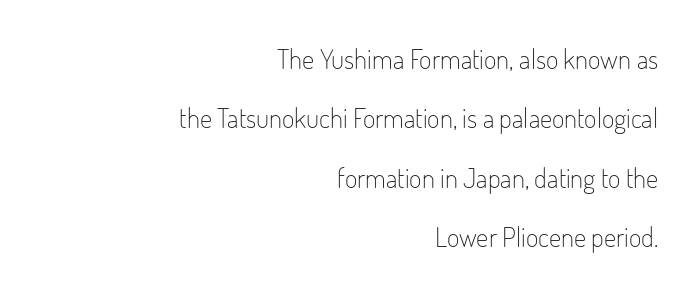
Q: Is the text bold? A: No.
Q: Is the text italic (slanted)? A: No, it is upright.
Q: Is the text underlined? A: No.
Q: How is the paragraph aligned? A: Right-aligned.
Q: Is the spacing between letters normal or unusually wide? A: Normal.
Q: Is the spacing between lines tight, normal or loose? A: Loose.
